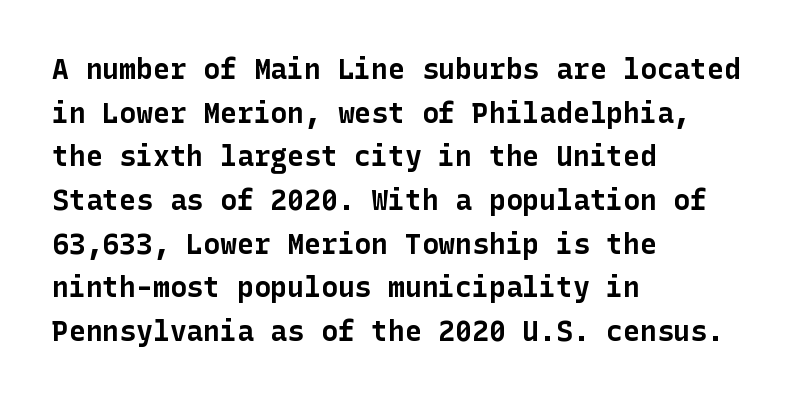
These lines sit exactly where default settings would place them. Unlike a traditional serif, this face leaves its strokes unadorned. Style check: upright. The face used here has the dense, thick strokes of a bold. Is the letter spacing exaggerated? No — it looks like the ordinary default. Line starts are locked; line ends wander.
